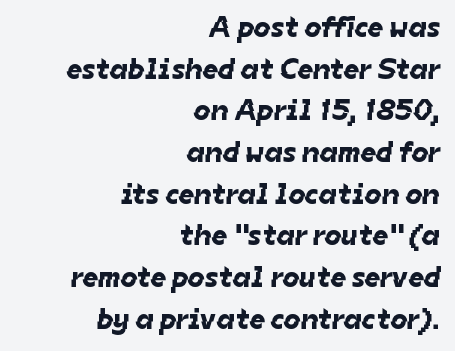
Are there feet on the stems? There aren't — it's a sans. Each word holds together tightly as a unit, with standard inter-letter gaps. Each row of text sits above clean, open space. A student would call this right alignment; a typographer would say flush right, rag left.
